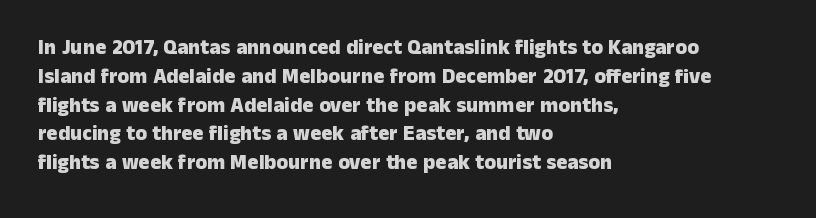
{"italic": "no", "bold": "yes", "underline": "no", "align": "left", "line_spacing": "normal", "line_spacing_ratio": 1.37, "letter_spacing": "normal", "letter_spacing_em": 0.0, "glyph_px": 21}
